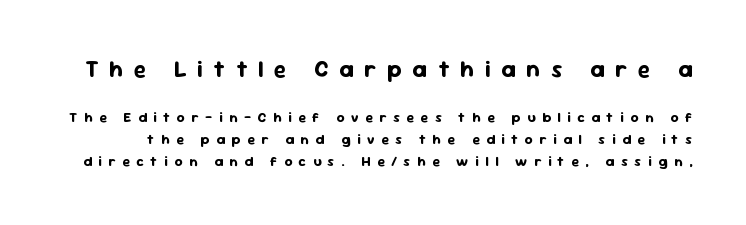
The image shows 23 px bold type, upright; set normal line spacing (1.56x), unusually wide letter spacing (+0.47 em), not underlined; the first (top) block is 1.64x larger.
